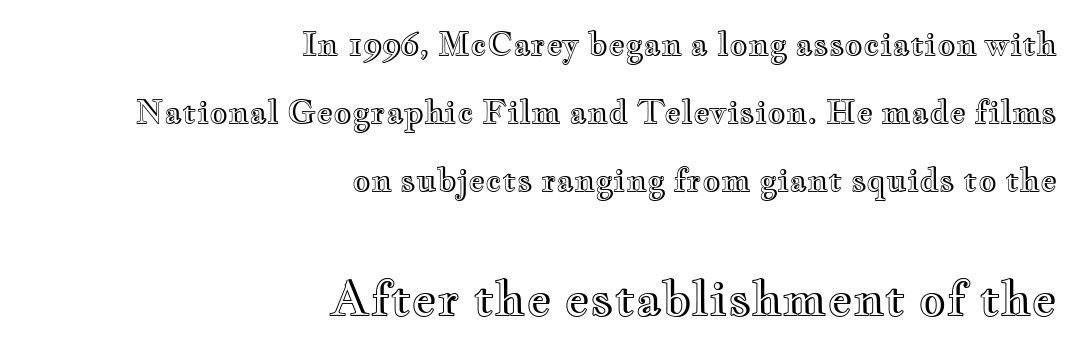
Q: Is the text italic (slanted)? A: No, it is upright.
Q: Is the text underlined? A: No.
Q: How is the paragraph aligned? A: Right-aligned.
Q: Is the spacing between letters normal or unusually wide? A: Normal.
Q: Is the spacing between lines tight, normal or loose? A: Loose.
Q: Which block of text is set in a larger size, the first (top) or the second (bottom)? A: The second (bottom) one.
Q: Width (condensed, normal, or wide)? A: Wide.
Q: x-height? A: Small.
Q: Monospaced? A: No.
